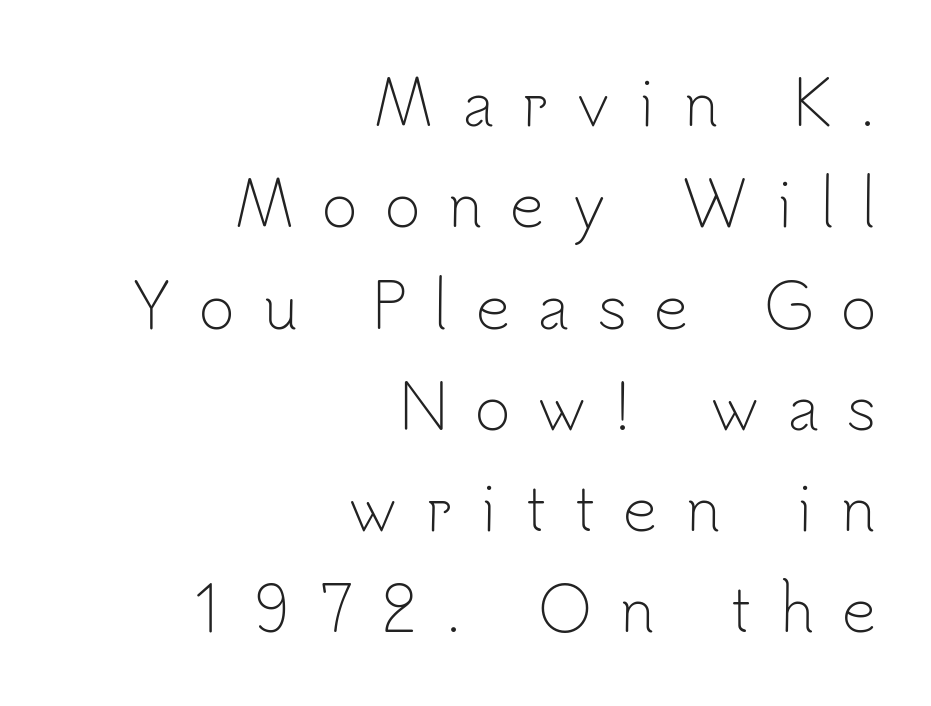
Q: Is the text bold? A: No.
Q: Is the text italic (slanted)? A: No, it is upright.
Q: Is the typeface a serif or a sans-serif typeface? A: Sans-serif.
Q: Is the text underlined? A: No.
Q: How is the paragraph aligned? A: Right-aligned.
Q: Is the spacing between letters normal or unusually wide? A: Unusually wide.
Q: Is the spacing between lines tight, normal or loose? A: Normal.
Q: Width (condensed, normal, or wide)? A: Normal.
Q: Stroke contrast? A: Low.
Q: x-height? A: Small.
Q: Monospaced? A: No.
